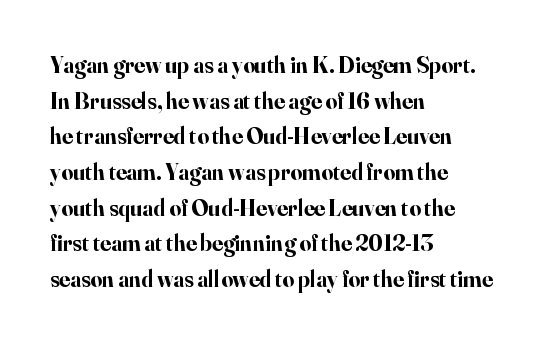
The image shows 23 px bold type, upright; set left-aligned, normal line spacing (1.55x), normal letter spacing, not underlined.
